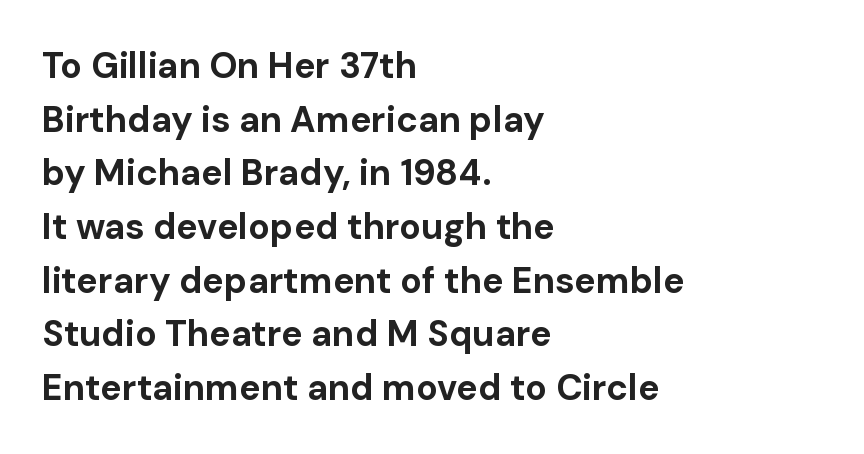
{"serif": "no", "italic": "no", "bold": "yes", "weight": "bold", "width": "normal", "stroke_contrast": "low", "x_height": "medium", "monospaced": "no", "underline": "no", "align": "left", "line_spacing": "normal", "line_spacing_ratio": 1.49, "letter_spacing": "normal", "letter_spacing_em": 0.0, "glyph_px": 36}
